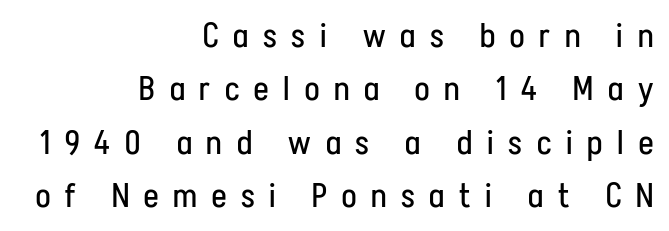
{"serif": "no", "italic": "no", "bold": "no", "weight": "regular", "width": "condensed", "stroke_contrast": "low", "x_height": "medium", "monospaced": "no", "underline": "no", "align": "right", "line_spacing": "normal", "line_spacing_ratio": 1.57, "letter_spacing": "wide", "letter_spacing_em": 0.44, "glyph_px": 34}
